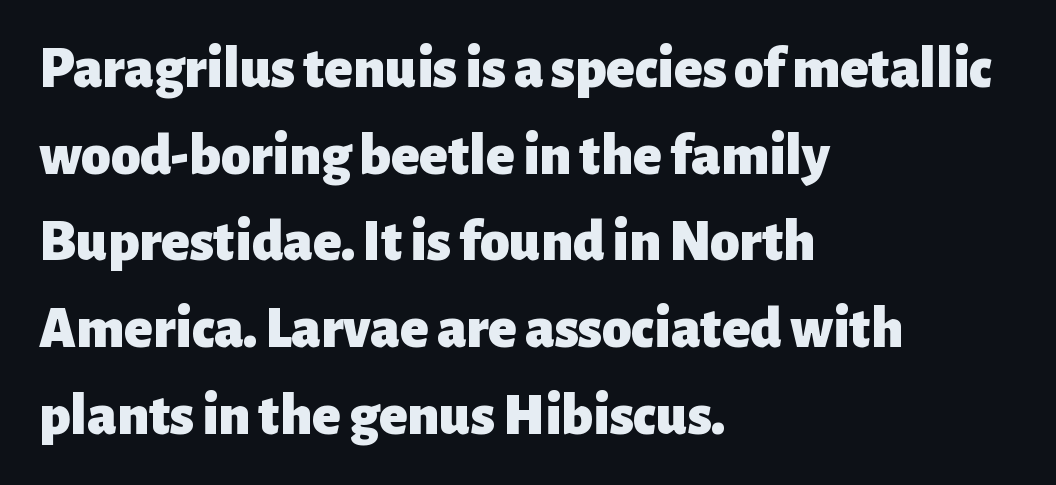
Look at the bottom of the vertical strokes: they stop flat, with no serifs. Any mark beneath the type? The region is blank. The leading is moderate, giving the passage an even texture. The font is running at its bold setting.
